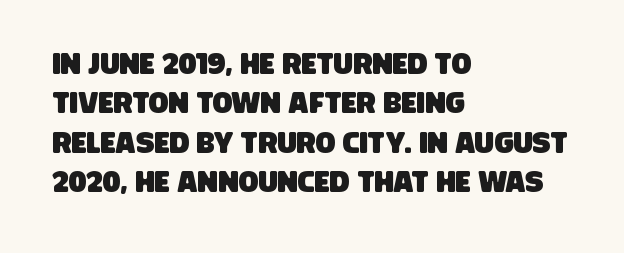
{"serif": "no", "width": "condensed", "stroke_contrast": "low", "x_height": "large", "monospaced": "no", "underline": "no", "align": "left", "line_spacing": "normal", "line_spacing_ratio": 1.36, "letter_spacing": "normal", "letter_spacing_em": 0.0, "glyph_px": 29}
